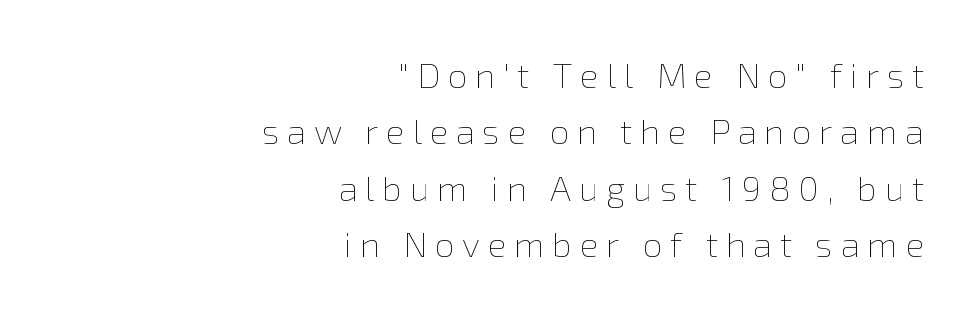
{"italic": "no", "bold": "no", "weight": "thin", "width": "normal", "stroke_contrast": "low", "x_height": "medium", "monospaced": "no", "underline": "no", "align": "right", "line_spacing": "normal", "line_spacing_ratio": 1.61, "letter_spacing": "wide", "letter_spacing_em": 0.22, "glyph_px": 35}
